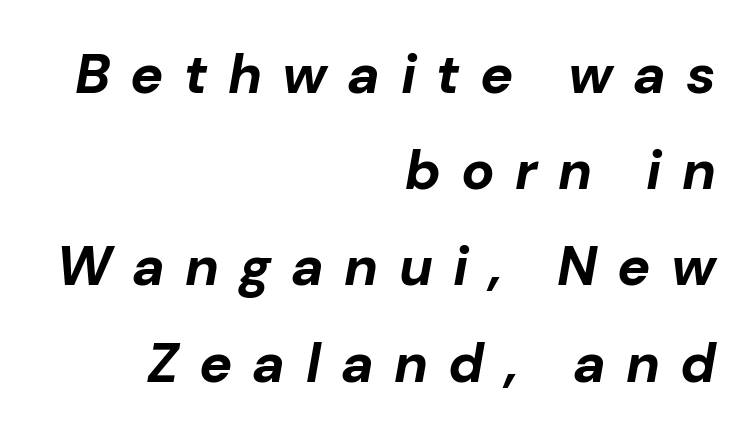
The image shows 55 px bold type, italic (leaning right); set right-aligned, line spacing 1.75x, unusually wide letter spacing (+0.37 em), not underlined; low stroke contrast and a medium x-height.
